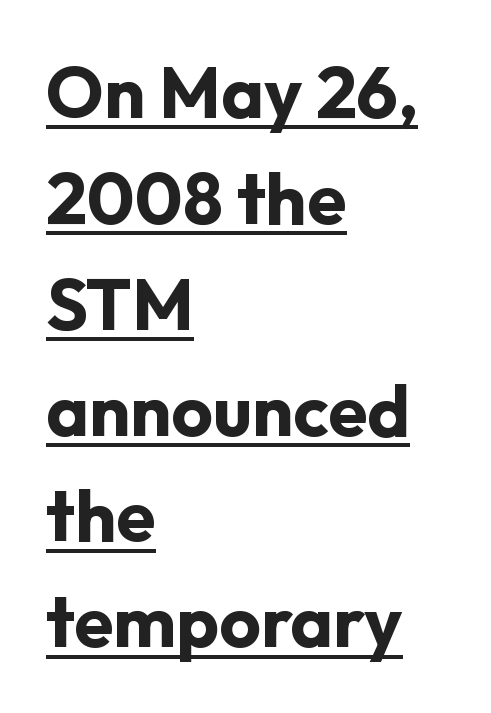
The image shows 72 px bold sans-serif type, upright; set left-aligned, normal line spacing (1.47x), normal letter spacing, underlined; low stroke contrast and a medium x-height.
